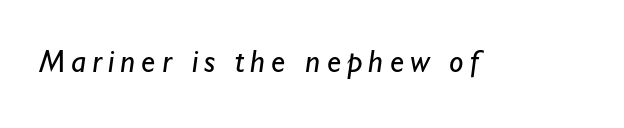
Q: Is the text bold? A: No.
Q: Is the typeface a serif or a sans-serif typeface? A: Sans-serif.
Q: Is the text underlined? A: No.
Q: Width (condensed, normal, or wide)? A: Normal.
Q: Stroke contrast? A: Low.
Q: x-height? A: Small.
Q: Monospaced? A: No.
